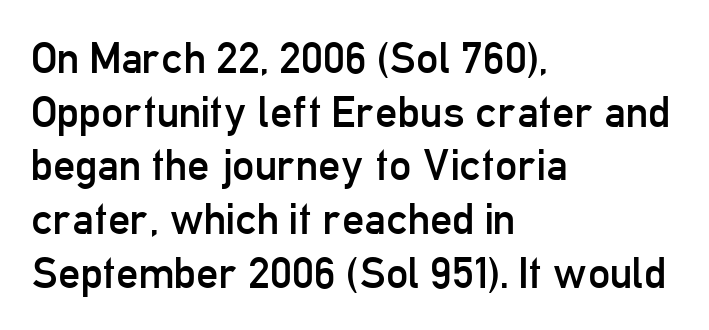
Note the varied advance widths — an 'i' is clearly narrower than an 'm'. A clean baseline with only descenders dipping below it. A sans-serif font was chosen for this passage. These lines stack with their left ends in a neat column. This is roman type, the default non-slanted kind. Nobody touched the tracking dial on this one.
